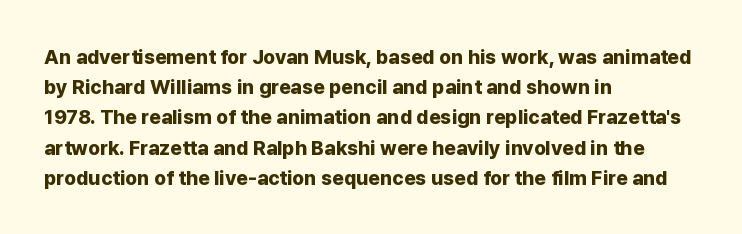
Q: Is the text bold? A: Yes.
Q: Is the text italic (slanted)? A: No, it is upright.
Q: Is the text underlined? A: No.
Q: How is the paragraph aligned? A: Left-aligned.
Q: Is the spacing between letters normal or unusually wide? A: Normal.
Q: Is the spacing between lines tight, normal or loose? A: Normal.
